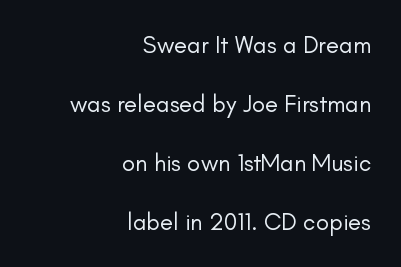
The image shows 24 px text type, upright; set right-aligned, loose line spacing (2.46x), normal letter spacing, not underlined.
